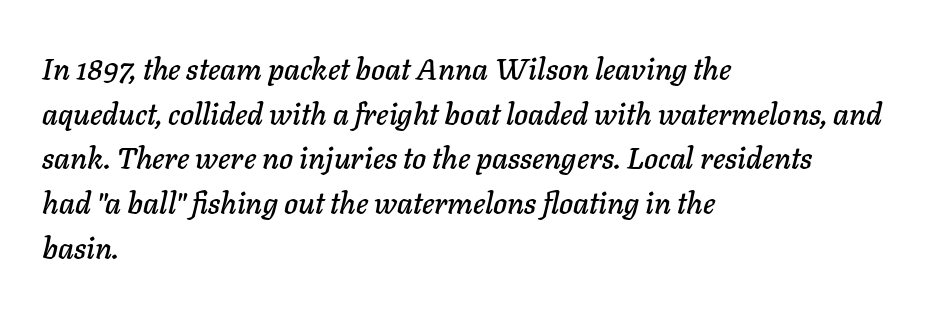
The image shows 30 px text type, italic (leaning right); set left-aligned, normal line spacing (1.49x), normal letter spacing, not underlined; low stroke contrast and a medium x-height.
